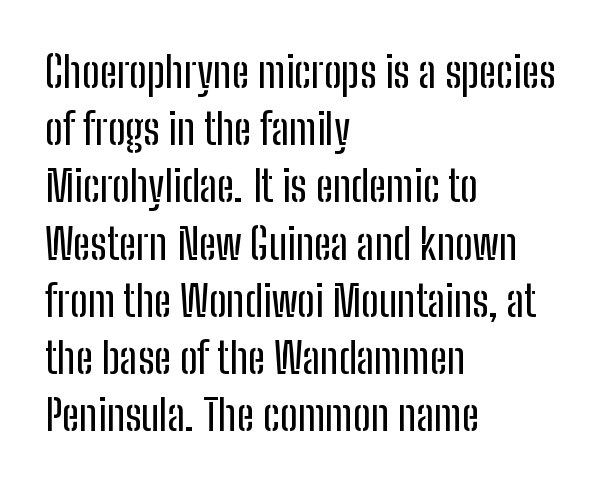
The image shows 43 px condensed sans-serif type, upright; set left-aligned, normal line spacing (1.33x), normal letter spacing, not underlined; low stroke contrast and a medium x-height.
